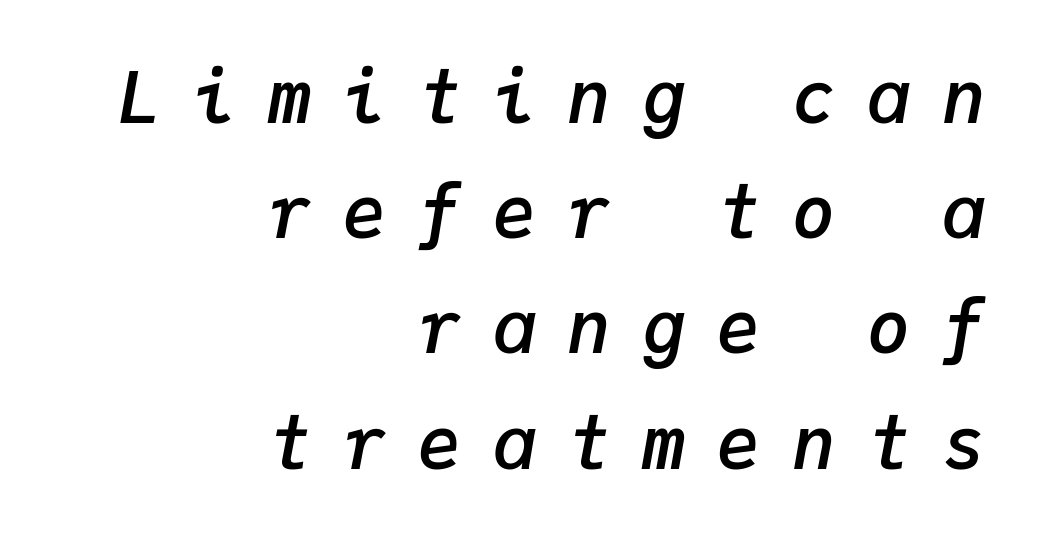
The image shows 72 px semibold type, italic (leaning right), monospaced; set right-aligned, normal line spacing (1.6x), unusually wide letter spacing (+0.44 em), not underlined; low stroke contrast and a medium x-height.
